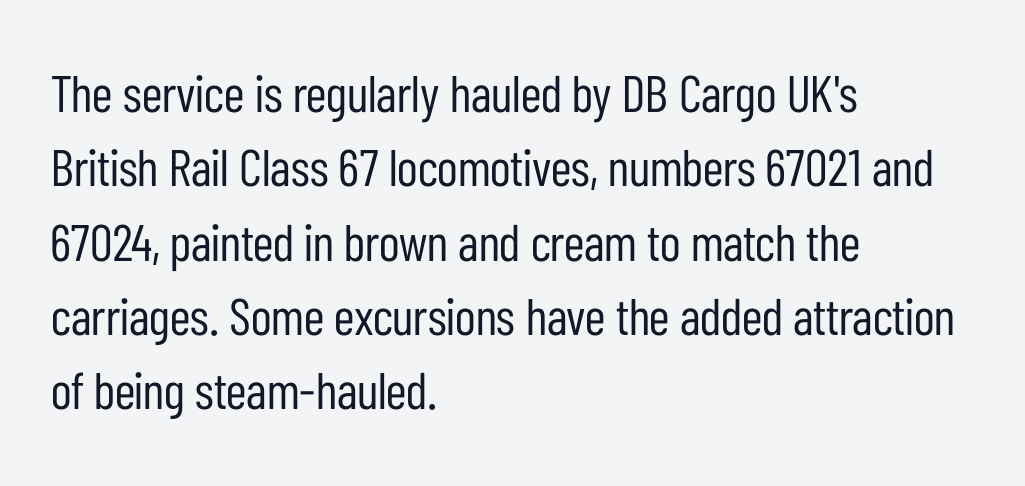
What kind of face is this? One without serifs — a sans. Leading matches the norm, producing a regular column. The face looks like a standard text weight, possibly lighter. Every stem runs plumb, perpendicular to the baseline. The specimen omits any rule beneath the text block's lines. The rendering uses natural spacing where letterforms have individual widths.
